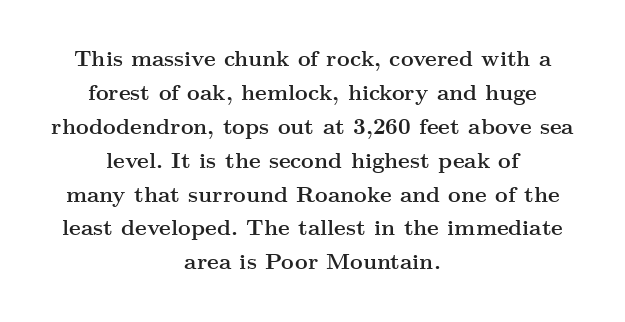
Q: Is the text bold? A: Yes.
Q: Is the text italic (slanted)? A: No, it is upright.
Q: Is the text underlined? A: No.
Q: How is the paragraph aligned? A: Centered.
Q: Is the spacing between letters normal or unusually wide? A: Normal.
Q: Is the spacing between lines tight, normal or loose? A: Normal.
